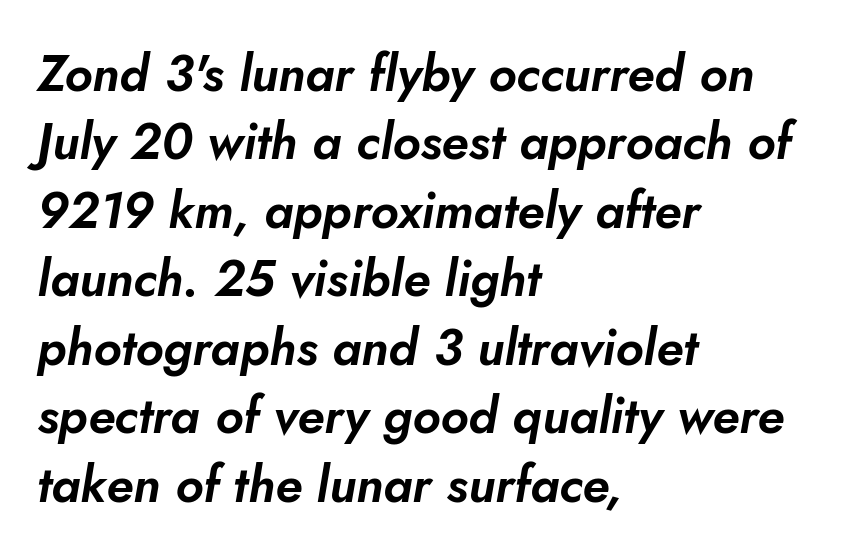
The whole block is typeset with a tilt. Compared with typical paragraphs, the rows here are spaced about the same. Notice how the passage keeps a crisp vertical edge on the left only. Character widths vary here, with narrow letters taking less room than wide ones. A bare baseline throughout the passage.
